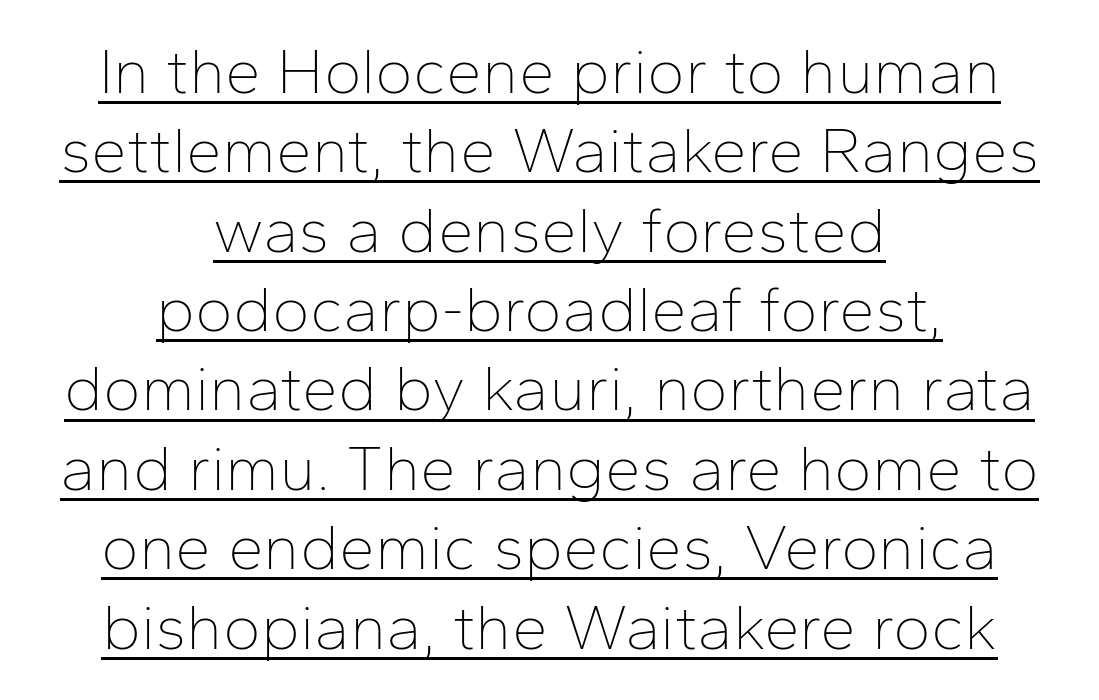
{"serif": "no", "italic": "no", "bold": "no", "weight": "thin", "width": "normal", "stroke_contrast": "low", "x_height": "medium", "monospaced": "no", "underline": "yes", "align": "center", "line_spacing_ratio": 1.24, "letter_spacing": "normal", "letter_spacing_em": 0.0, "glyph_px": 64}
